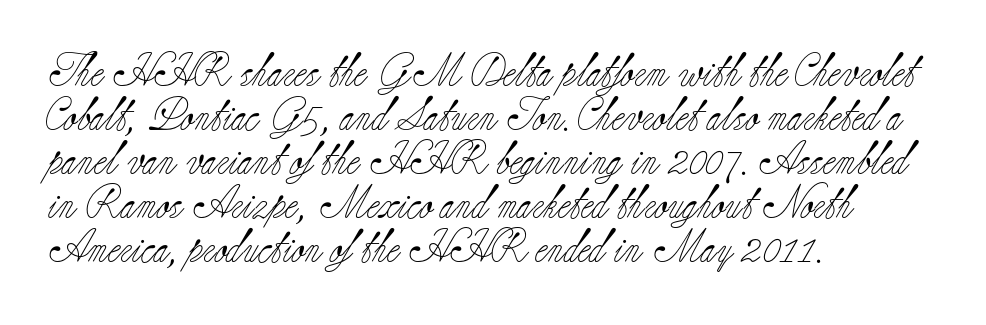
Q: Is the text bold? A: No.
Q: Is the text italic (slanted)? A: Yes.
Q: Is the typeface a serif or a sans-serif typeface? A: Serif.
Q: Is the text underlined? A: No.
Q: How is the paragraph aligned? A: Left-aligned.
Q: Is the spacing between letters normal or unusually wide? A: Normal.
Q: Is the spacing between lines tight, normal or loose? A: Normal.
Q: Width (condensed, normal, or wide)? A: Normal.
Q: Stroke contrast? A: Low.
Q: x-height? A: Small.
Q: Monospaced? A: No.
